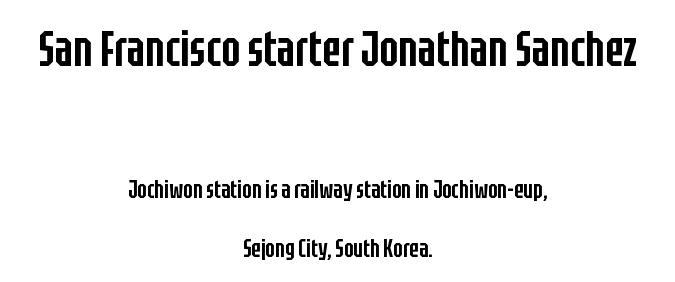
{"serif": "no", "italic": "no", "bold": "semi", "weight": "semibold", "width": "condensed", "stroke_contrast": "low", "x_height": "large", "monospaced": "no", "underline": "no", "align": "center", "line_spacing": "loose", "line_spacing_ratio": 2.35, "letter_spacing": "normal", "letter_spacing_em": 0.0, "larger_block": "first", "size_ratio": 2.0, "glyph_px": 50}
